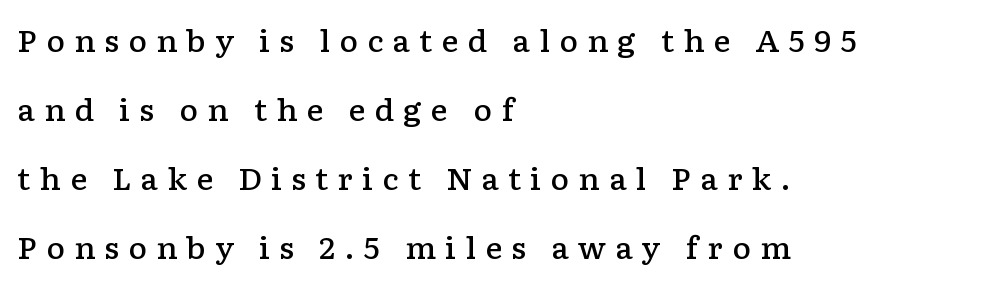
Which margin do the lines hug? The left one — the right edge is uneven. Each glyph is drawn with semibold strokes, heavier than normal yet not fully bold. Honestly, the letter spacing is so wide it's the main thing you notice. Examine the stroke ends and you'll spot serifs. These lines stand farther apart than default settings would place them. Type without underlining.
